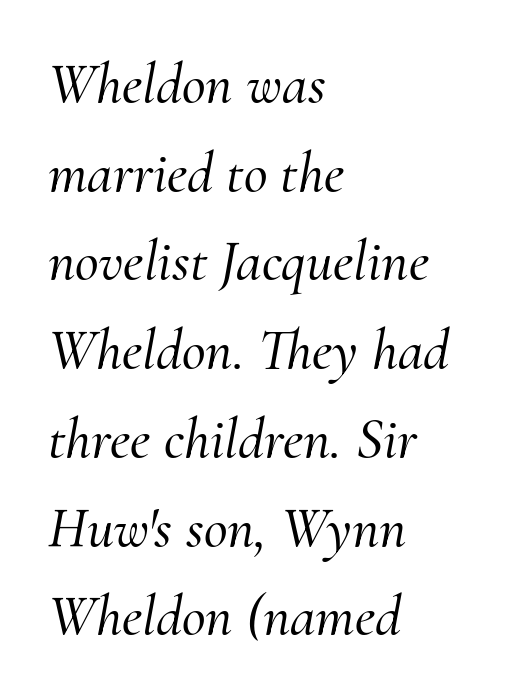
{"serif": "yes", "italic": "yes", "lean": "right", "slant_degrees": 10, "width": "normal", "stroke_contrast": "medium", "x_height": "small", "monospaced": "no", "underline": "no", "align": "left", "line_spacing": "normal", "line_spacing_ratio": 1.53, "letter_spacing": "normal", "letter_spacing_em": 0.0, "glyph_px": 58}
